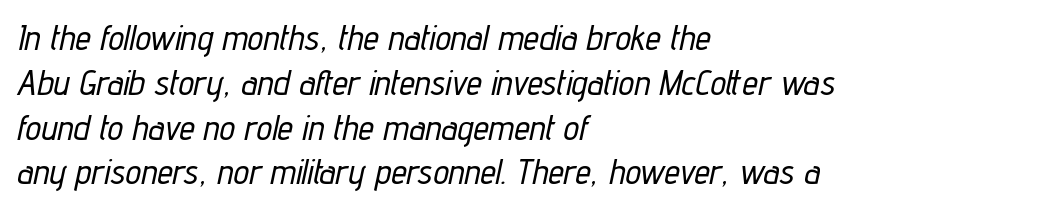
Q: Is the text italic (slanted)? A: Yes, it leans right by about 12 degrees.
Q: Is the text underlined? A: No.
Q: How is the paragraph aligned? A: Left-aligned.
Q: Is the spacing between letters normal or unusually wide? A: Normal.
Q: Is the spacing between lines tight, normal or loose? A: Normal.
Q: Width (condensed, normal, or wide)? A: Condensed.
Q: Stroke contrast? A: Low.
Q: x-height? A: Medium.
Q: Monospaced? A: No.
